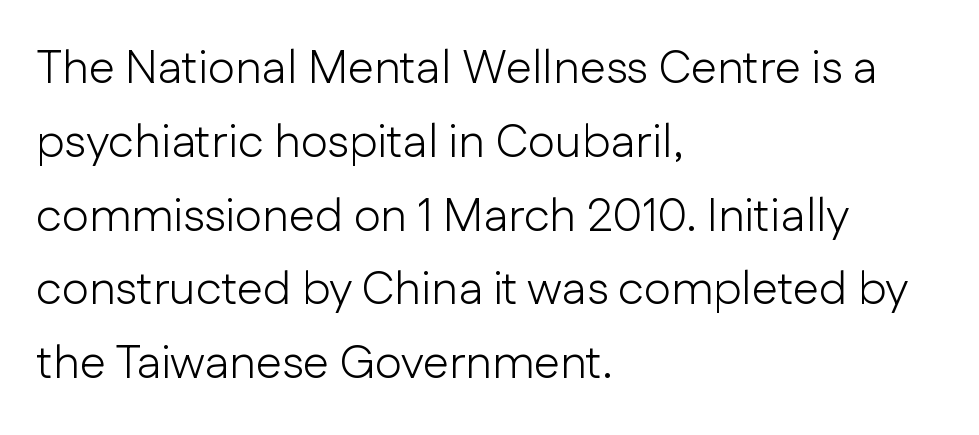
You can tell it's not italic because the verticals are truly vertical. The typeface has the unassuming heft of standard copy or less. Looks like regular typesetting: each glyph gets only the width it needs. The horizontal fit of the characters is conventional and even. Notice how the passage keeps a crisp vertical edge on the left only. The font family rendered here belongs to the sans-serif group.
